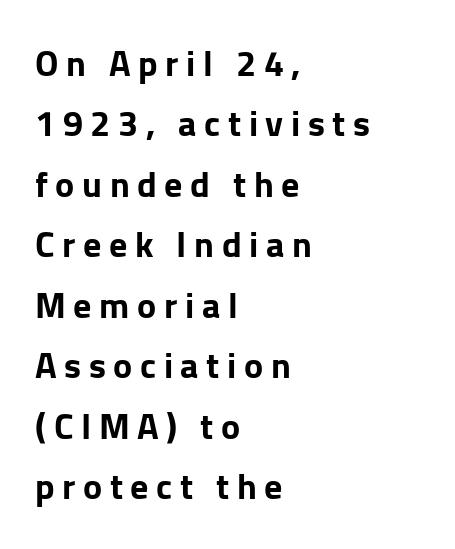
The image shows 36 px bold sans-serif type, upright; set left-aligned, normal line spacing (1.68x), unusually wide letter spacing (+0.21 em), not underlined; low stroke contrast and a medium x-height.
